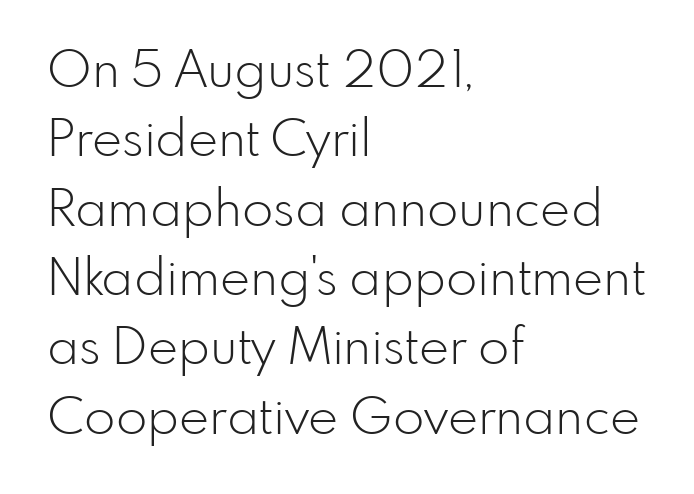
This reads as an unemphasized weight, regular at the heaviest. Descenders are the only things crossing below the line. The face used here is proportionally spaced, like ordinary book or web type. This rendering uses left alignment, leaving the right contour irregular. This is sans-serif lettering, the kind often seen on screens and signage.
